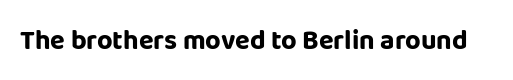
What stands out about the letter spacing? Nothing — it is the standard amount. No italicization has been applied; the sample stays upright. The gap between lines stays unmarked. Thick stems and heavy bowls — unmistakably bold.
